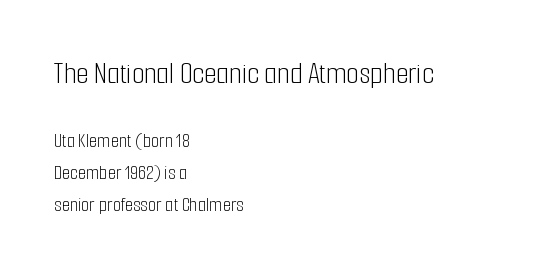
{"serif": "no", "italic": "no", "bold": "no", "weight": "light", "width": "condensed", "stroke_contrast": "low", "x_height": "medium", "monospaced": "no", "underline": "no", "align": "left", "line_spacing": "normal", "line_spacing_ratio": 1.52, "letter_spacing": "normal", "letter_spacing_em": 0.0, "larger_block": "first", "size_ratio": 1.52, "glyph_px": 32}
